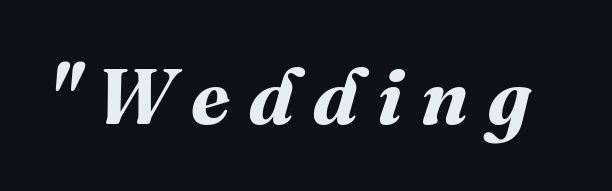
Substantial extra tracking has been applied to these lines. The letters advance in unequal steps, a hallmark of proportional type. The baseline area is clear. Its strokes are broad and dark, the hallmark of bold type.
